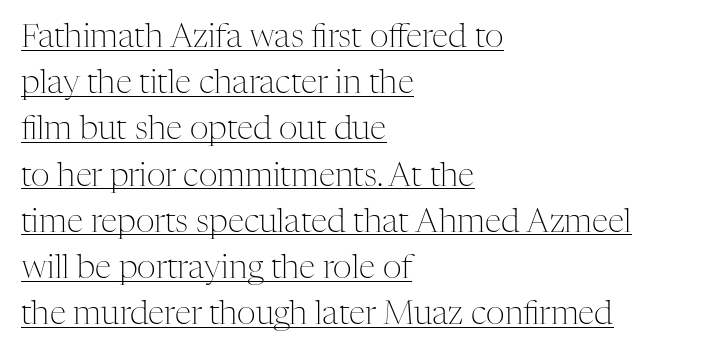
Q: Is the text bold? A: No.
Q: Is the text italic (slanted)? A: No, it is upright.
Q: Is the typeface a serif or a sans-serif typeface? A: Serif.
Q: Is the text underlined? A: Yes.
Q: How is the paragraph aligned? A: Left-aligned.
Q: Is the spacing between letters normal or unusually wide? A: Normal.
Q: Is the spacing between lines tight, normal or loose? A: Normal.
Q: Width (condensed, normal, or wide)? A: Normal.
Q: Stroke contrast? A: Medium.
Q: x-height? A: Medium.
Q: Monospaced? A: No.
